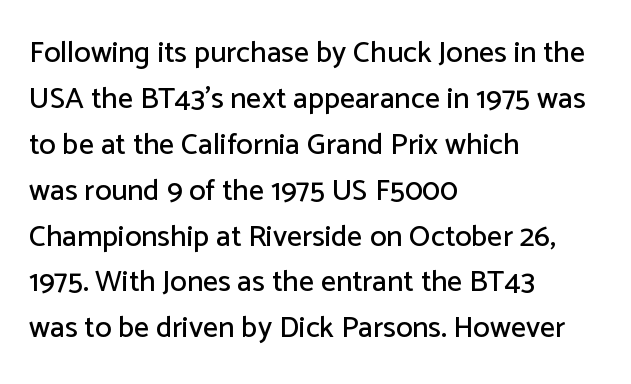
Q: Is the text italic (slanted)? A: No, it is upright.
Q: Is the typeface a serif or a sans-serif typeface? A: Sans-serif.
Q: Is the text underlined? A: No.
Q: How is the paragraph aligned? A: Left-aligned.
Q: Is the spacing between letters normal or unusually wide? A: Normal.
Q: Is the spacing between lines tight, normal or loose? A: Normal.
Q: Width (condensed, normal, or wide)? A: Normal.
Q: Stroke contrast? A: Low.
Q: x-height? A: Medium.
Q: Monospaced? A: No.
